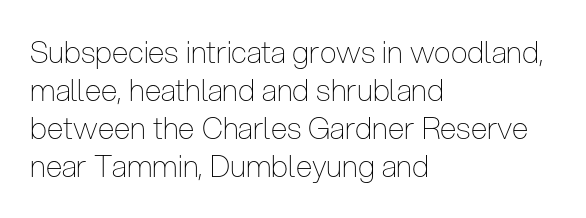
Q: Is the text bold? A: No.
Q: Is the text italic (slanted)? A: No, it is upright.
Q: Is the typeface a serif or a sans-serif typeface? A: Sans-serif.
Q: Is the text underlined? A: No.
Q: How is the paragraph aligned? A: Left-aligned.
Q: Is the spacing between letters normal or unusually wide? A: Normal.
Q: Is the spacing between lines tight, normal or loose? A: Normal.
Q: Width (condensed, normal, or wide)? A: Condensed.
Q: Stroke contrast? A: Low.
Q: x-height? A: Medium.
Q: Monospaced? A: No.
